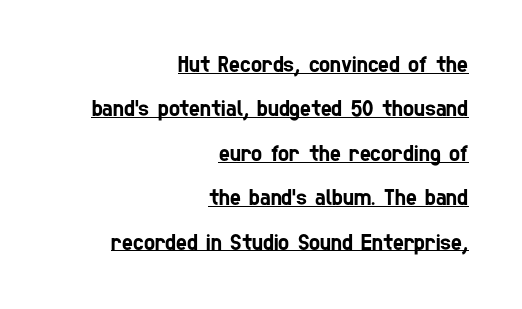
Quick note: underline on. Horizontal alignment here is rightward, an uncommon choice for prose. Regarding leading, the lines here are spaced well apart. Between one letter and the next there's only the usual sliver of space.
